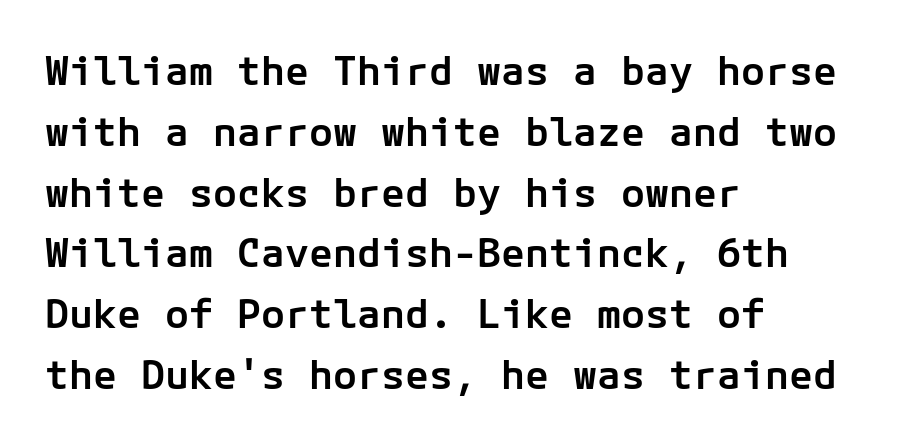
The passage shown is not underscored anywhere. Set as a demibold, roughly 600 on the weight scale. Designer's note — italics off, roman on. Nothing unusual about the tracking: characters are spaced as the font intends. Line spacing here is normal.
